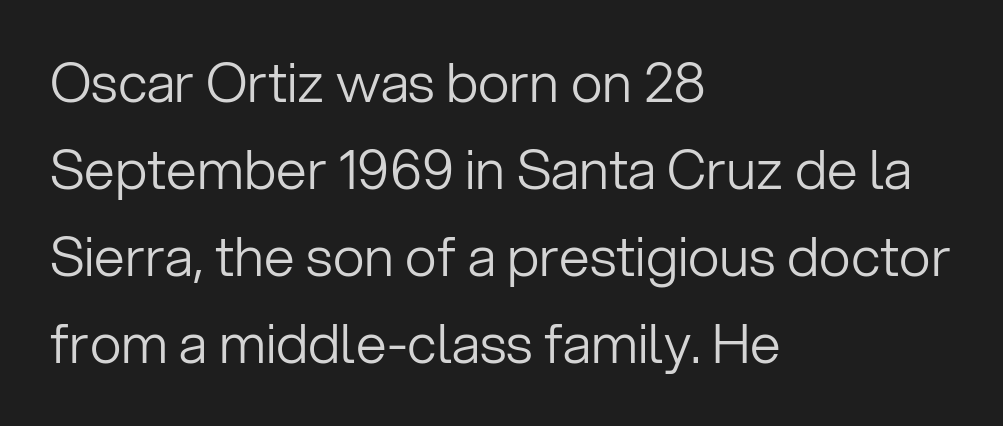
{"serif": "no", "italic": "no", "bold": "no", "weight": "light", "width": "normal", "stroke_contrast": "low", "x_height": "medium", "monospaced": "no", "underline": "no", "align": "left", "line_spacing": "normal", "line_spacing_ratio": 1.58, "letter_spacing": "normal", "letter_spacing_em": 0.0, "glyph_px": 55}
